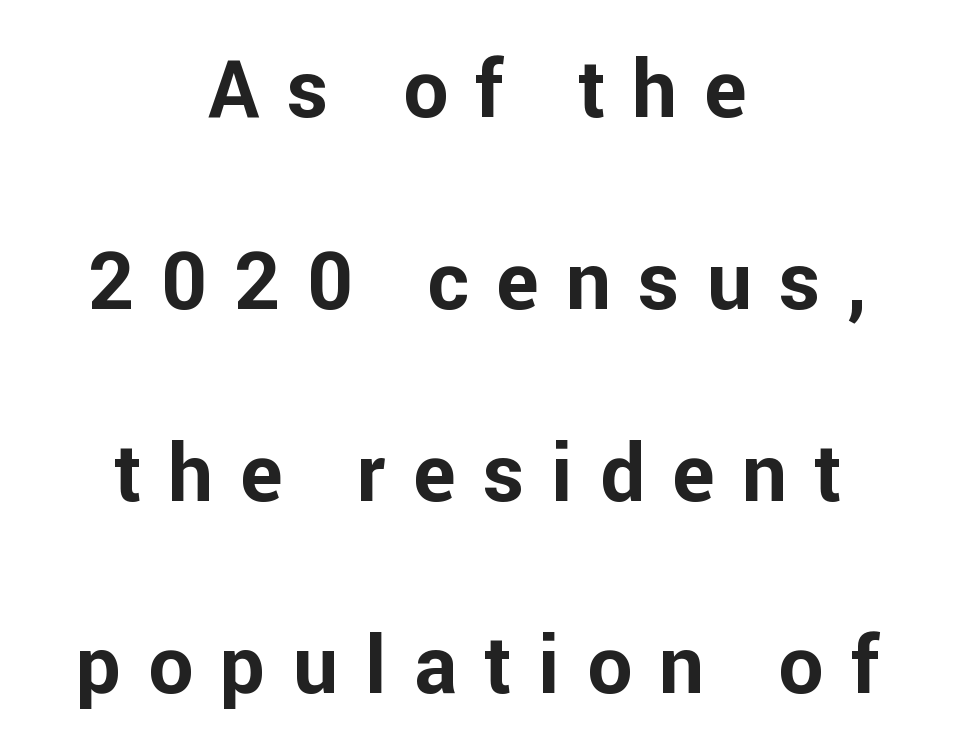
{"serif": "no", "italic": "no", "bold": "yes", "weight": "bold", "width": "normal", "stroke_contrast": "low", "x_height": "medium", "monospaced": "no", "underline": "no", "align": "center", "line_spacing": "loose", "line_spacing_ratio": 2.4, "letter_spacing": "wide", "letter_spacing_em": 0.34, "glyph_px": 80}
